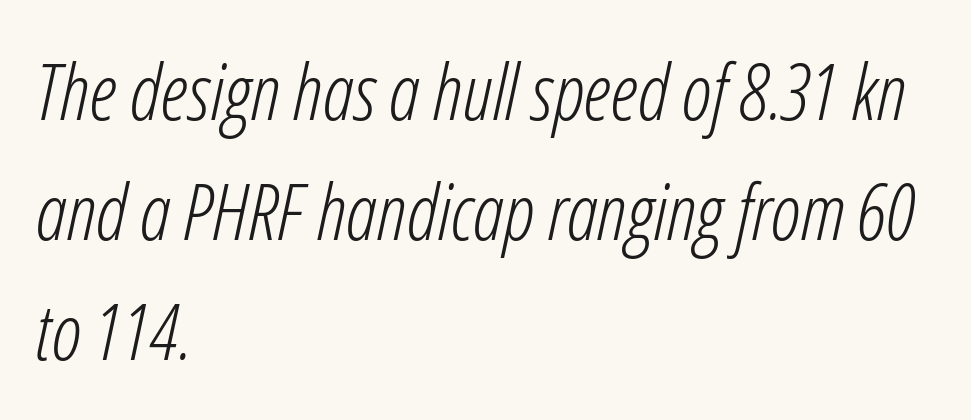
The letters advance in unequal steps, a hallmark of proportional type. Descender tails drop into unmarked territory. The letterforms sit shoulder to shoulder at normal distance. Typeset ragged right — the left edge is the straight one. This is oblique type, the kind used for emphasis or titles. Interline gaps are of average width in this sample.
